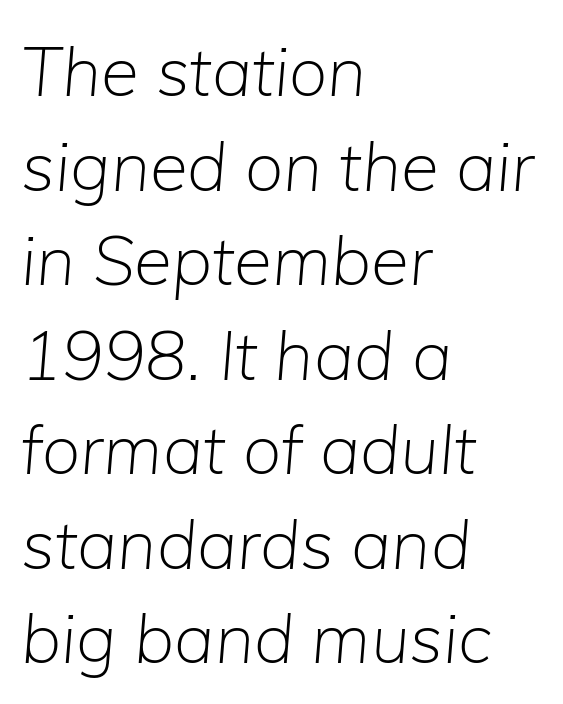
The image shows 69 px light type, italic (leaning right); set left-aligned, normal line spacing (1.37x), normal letter spacing, not underlined; low stroke contrast and a medium x-height.
